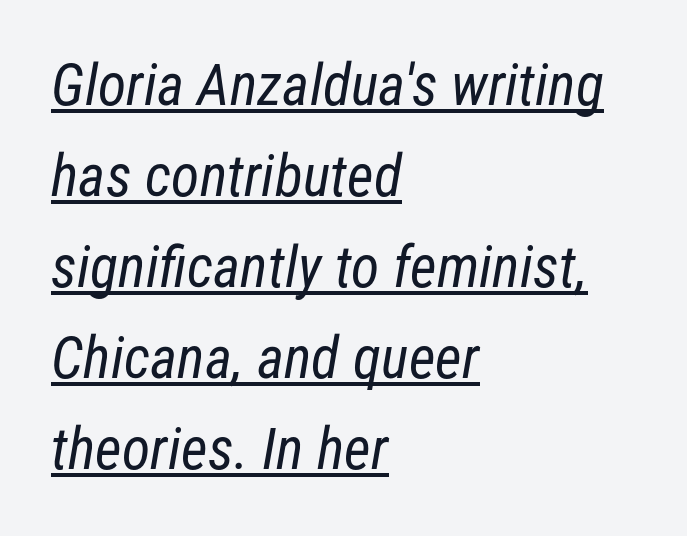
{"serif": "no", "bold": "no", "weight": "regular", "width": "condensed", "stroke_contrast": "low", "x_height": "medium", "monospaced": "no", "underline": "yes", "align": "left", "line_spacing": "normal", "line_spacing_ratio": 1.57, "letter_spacing": "normal", "letter_spacing_em": 0.0, "glyph_px": 58}
